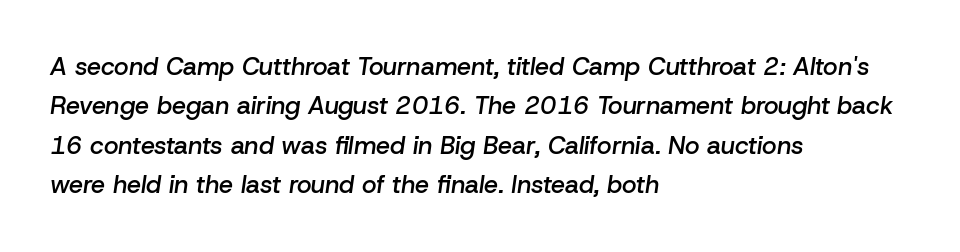
{"italic": "yes", "lean": "right", "slant_degrees": 8, "bold": "semi", "underline": "no", "align": "left", "line_spacing": "normal", "line_spacing_ratio": 1.58, "letter_spacing": "normal", "letter_spacing_em": 0.0, "glyph_px": 25}
